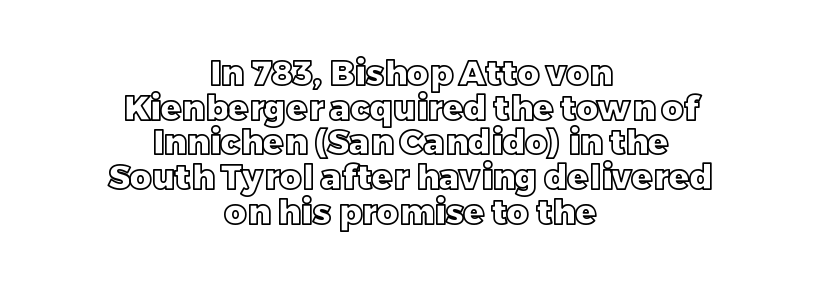
Q: Is the text italic (slanted)? A: No, it is upright.
Q: Is the text underlined? A: No.
Q: How is the paragraph aligned? A: Centered.
Q: Is the spacing between letters normal or unusually wide? A: Normal.
Q: Is the spacing between lines tight, normal or loose? A: Tight.
Q: Width (condensed, normal, or wide)? A: Normal.
Q: x-height? A: Large.
Q: Monospaced? A: No.
